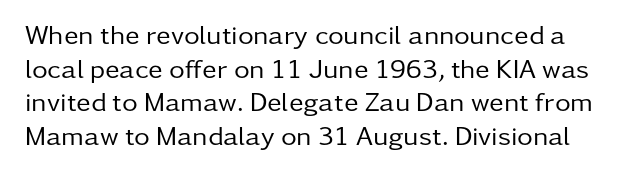
The face looks like a standard text weight, possibly lighter. Designer's note — italics off, roman on. This sample keeps an unexceptional amount of space between lines. Descenders hang freely into open space. Does extra space separate the letters? No, they use regular spacing.
